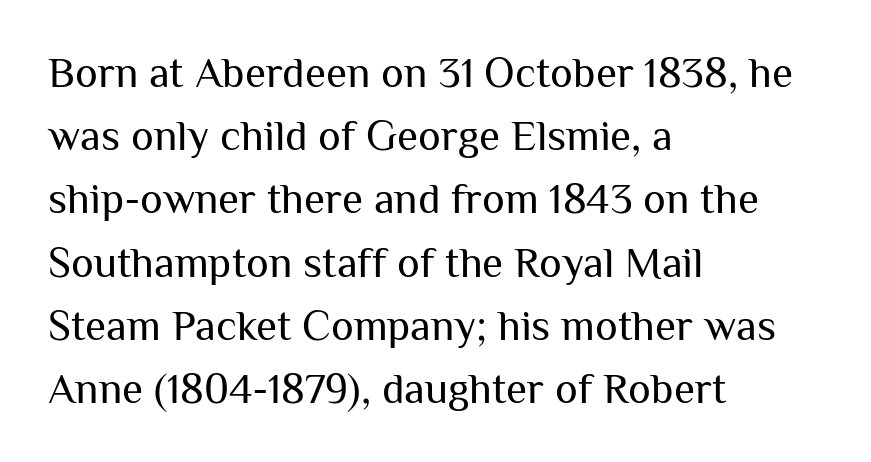
{"serif": "no", "italic": "no", "bold": "no", "weight": "regular", "width": "normal", "stroke_contrast": "medium", "x_height": "medium", "monospaced": "no", "underline": "no", "align": "left", "line_spacing": "normal", "line_spacing_ratio": 1.47, "letter_spacing": "normal", "letter_spacing_em": 0.0, "glyph_px": 43}
